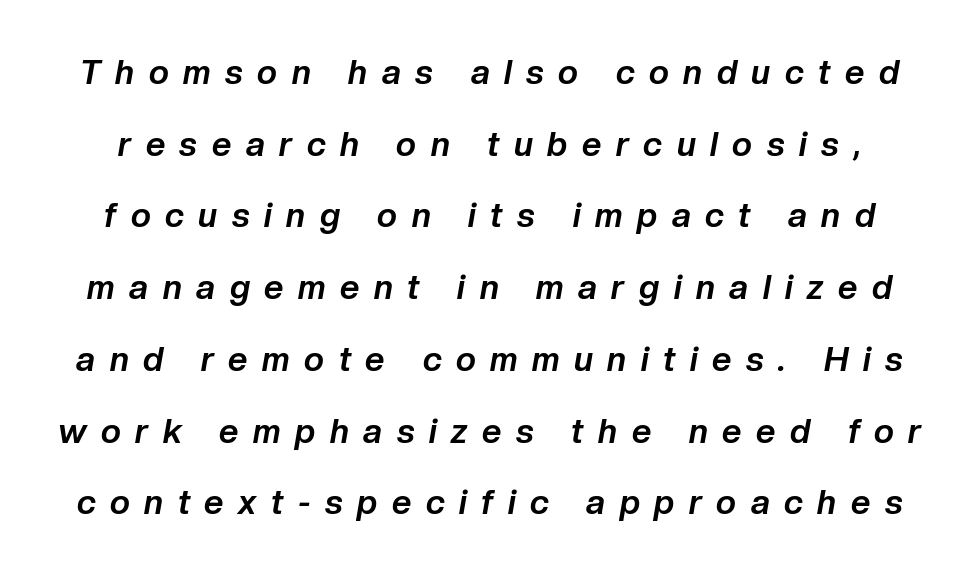
{"italic": "yes", "lean": "right", "slant_degrees": 10, "bold": "yes", "weight": "bold", "width": "normal", "stroke_contrast": "low", "x_height": "medium", "monospaced": "no", "underline": "no", "line_spacing": "loose", "line_spacing_ratio": 2.11, "letter_spacing": "wide", "letter_spacing_em": 0.43, "glyph_px": 34}
